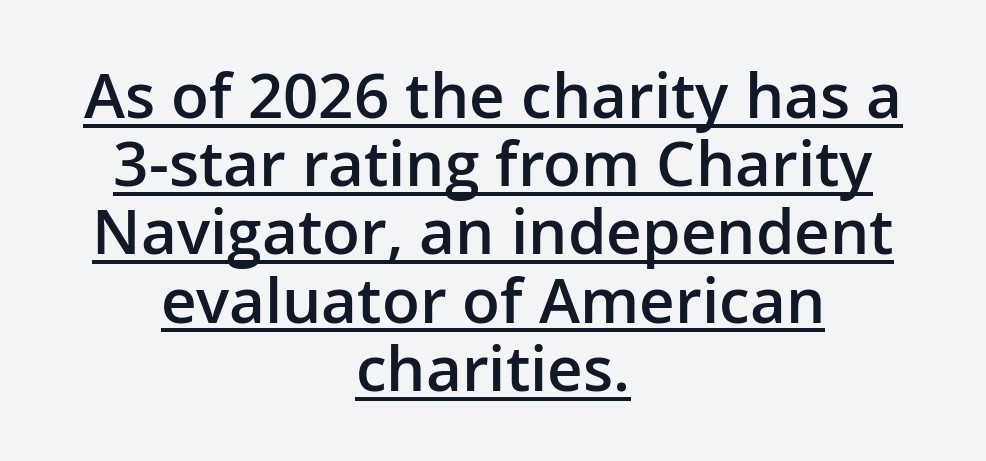
This is the in-between weight designers call semibold or demi. Rendered with straight, roman letterforms. Are there feet on the stems? There aren't — it's a sans. Here the glyphs are tracked normally, forming tight word shapes.
